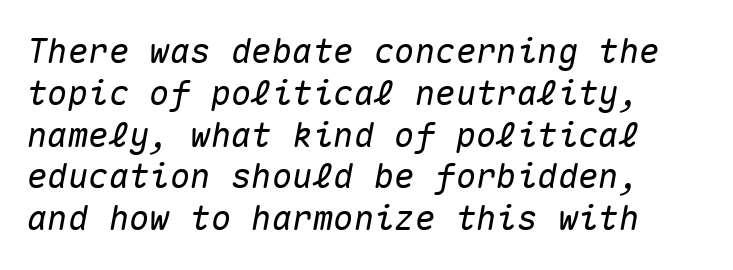
Rule under the text: the space is simply empty. Tracking here is standard; glyphs follow each other at the usual distance. Observe the lean: these are italic letterforms. These lines are rendered in a fixed-pitch font.
